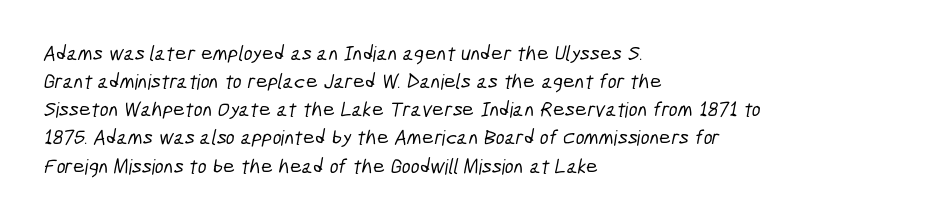
Q: Is the text underlined? A: No.
Q: How is the paragraph aligned? A: Left-aligned.
Q: Is the spacing between letters normal or unusually wide? A: Normal.
Q: Is the spacing between lines tight, normal or loose? A: Normal.
